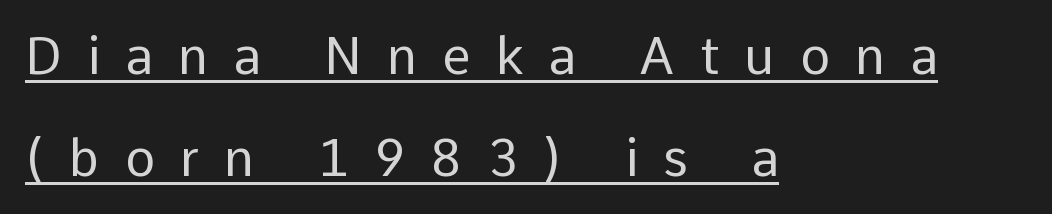
Q: Is the text bold? A: No.
Q: Is the text italic (slanted)? A: No, it is upright.
Q: Is the typeface a serif or a sans-serif typeface? A: Sans-serif.
Q: Is the text underlined? A: Yes.
Q: How is the paragraph aligned? A: Left-aligned.
Q: Is the spacing between letters normal or unusually wide? A: Unusually wide.
Q: Is the spacing between lines tight, normal or loose? A: Loose.
Q: Width (condensed, normal, or wide)? A: Normal.
Q: Stroke contrast? A: Low.
Q: x-height? A: Medium.
Q: Monospaced? A: No.
